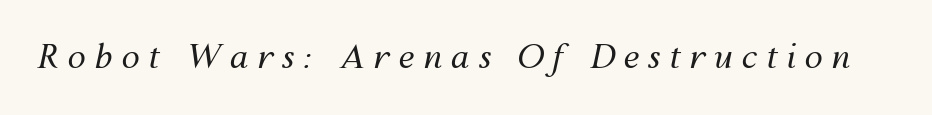
You could not count columns in this text — the font is proportionally spaced. Honestly, there is no underline to notice here at all. Stems and bowls with no extra thickness — not bold. Inter-character spacing is expanded well beyond the font's built-in metrics. Every character sits at an angle, as italics do.
